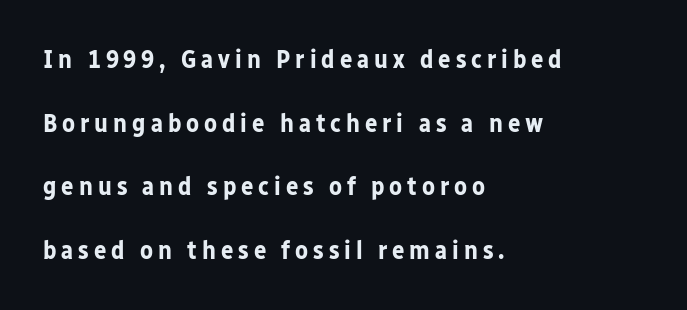
{"italic": "no", "bold": "yes", "underline": "no", "align": "left", "line_spacing": "loose", "line_spacing_ratio": 2.45, "glyph_px": 26}
